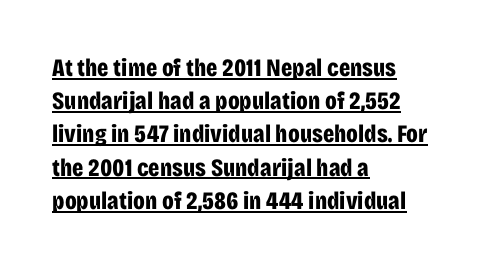
Posture: upright roman. Students, note that the glyphs here touch the page at normal intervals. These lines stack with their left ends in a neat column. The space between consecutive lines is moderate. I'd describe the lettering as bold — thick and assertive. Has an underline been added? It has.
